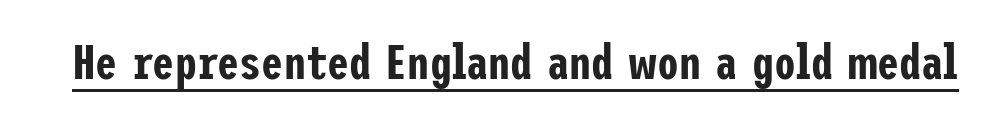
The face used here appears with an underline applied. Stroke terminals: plain, sans-serif. If you drew a line through each stem, it would be perfectly vertical. A typesetter would call this zero additional tracking.
